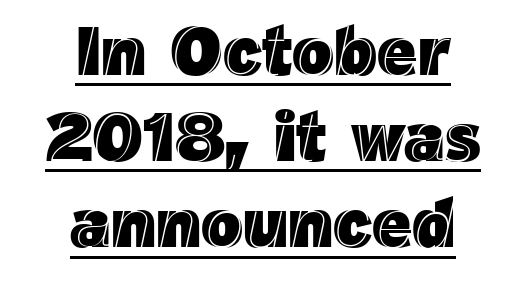
A roman cut, with each character standing at attention. The passage is arranged like a title page — every line centered. How are the letters spaced? Ordinarily, with no added tracking. The specimen includes a rule beneath the text block's lines. Here the designer chose a conventional face with non-uniform glyph widths. The vertical gap from one line to the next is medium.
